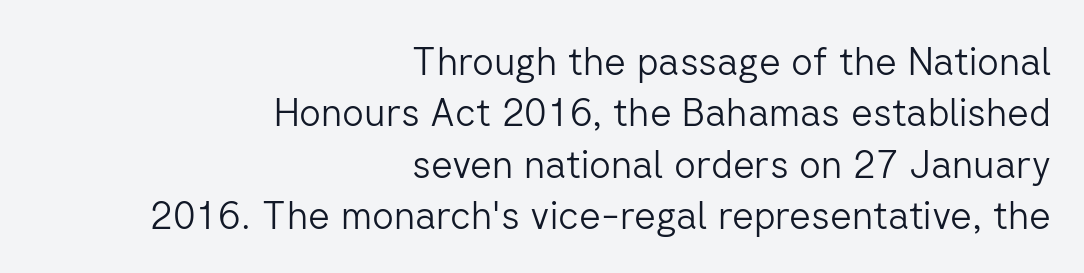
{"serif": "no", "italic": "no", "bold": "no", "weight": "light", "width": "normal", "stroke_contrast": "low", "x_height": "medium", "monospaced": "no", "underline": "no", "align": "right", "line_spacing": "normal", "line_spacing_ratio": 1.35, "letter_spacing": "normal", "letter_spacing_em": 0.0, "glyph_px": 38}
